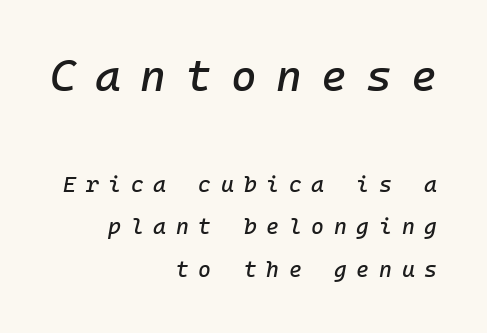
{"italic": "yes", "lean": "right", "slant_degrees": 10, "width": "normal", "stroke_contrast": "low", "x_height": "medium", "monospaced": "yes", "underline": "no", "align": "right", "line_spacing": "loose", "line_spacing_ratio": 1.94, "letter_spacing": "wide", "letter_spacing_em": 0.44, "larger_block": "first", "size_ratio": 2.0, "glyph_px": 44}
